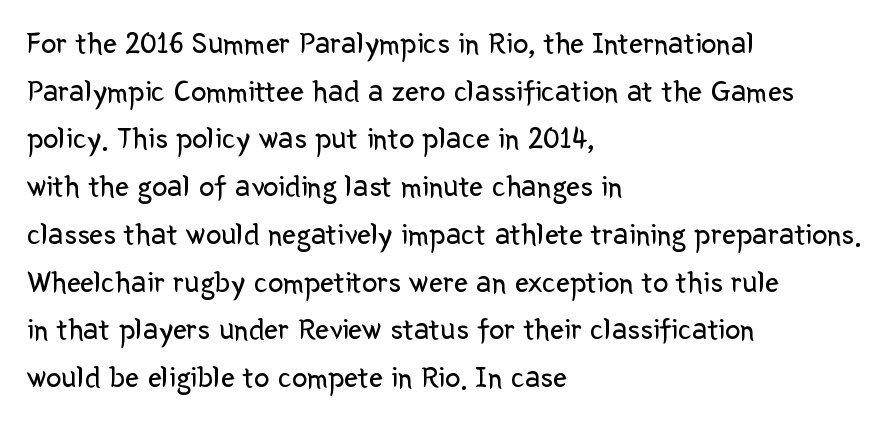
{"serif": "no", "italic": "no", "bold": "no", "weight": "regular", "width": "normal", "stroke_contrast": "low", "x_height": "medium", "monospaced": "no", "underline": "no", "align": "left", "line_spacing": "normal", "line_spacing_ratio": 1.54, "letter_spacing": "normal", "letter_spacing_em": 0.0, "glyph_px": 31}
